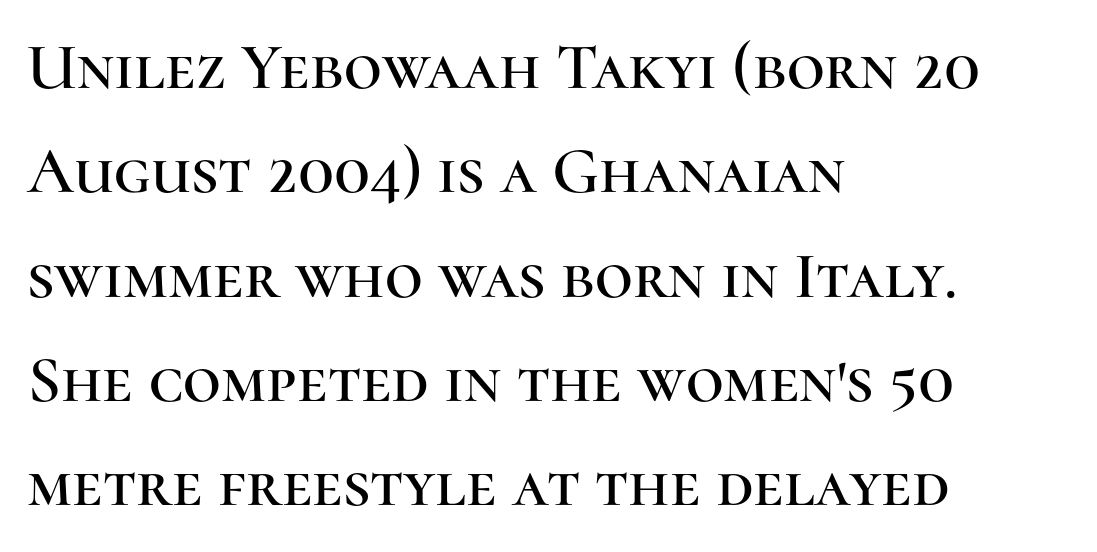
Q: Is the text italic (slanted)? A: No, it is upright.
Q: Is the typeface a serif or a sans-serif typeface? A: Serif.
Q: Is the text underlined? A: No.
Q: How is the paragraph aligned? A: Left-aligned.
Q: Is the spacing between letters normal or unusually wide? A: Normal.
Q: Is the spacing between lines tight, normal or loose? A: Normal.
Q: Width (condensed, normal, or wide)? A: Normal.
Q: Stroke contrast? A: High.
Q: x-height? A: Medium.
Q: Monospaced? A: No.
